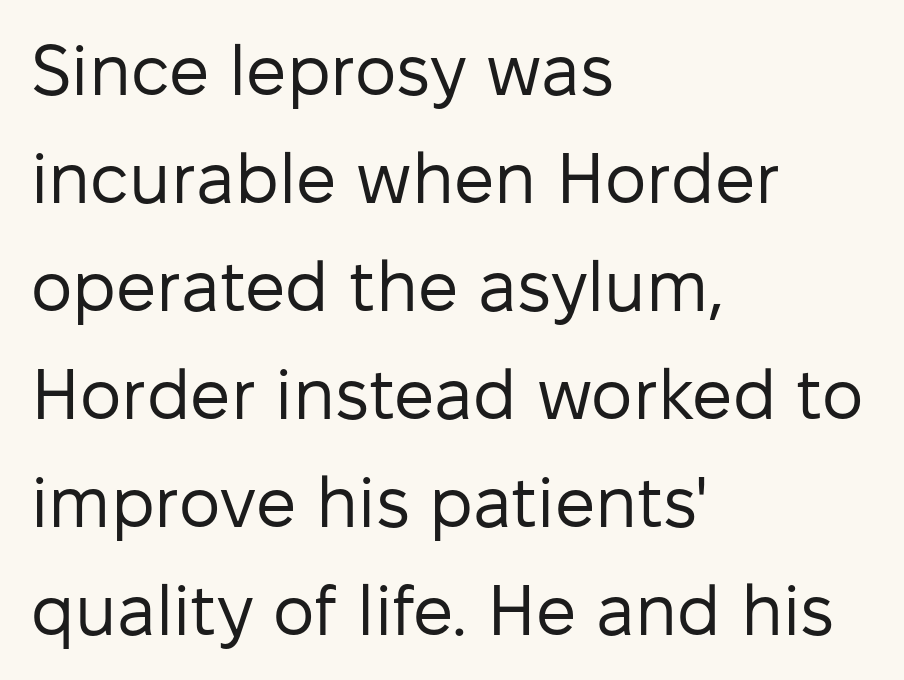
Q: Is the text bold? A: No.
Q: Is the text italic (slanted)? A: No, it is upright.
Q: Is the typeface a serif or a sans-serif typeface? A: Sans-serif.
Q: Is the text underlined? A: No.
Q: How is the paragraph aligned? A: Left-aligned.
Q: Is the spacing between letters normal or unusually wide? A: Normal.
Q: Is the spacing between lines tight, normal or loose? A: Normal.
Q: Width (condensed, normal, or wide)? A: Normal.
Q: Stroke contrast? A: Low.
Q: x-height? A: Medium.
Q: Monospaced? A: No.
